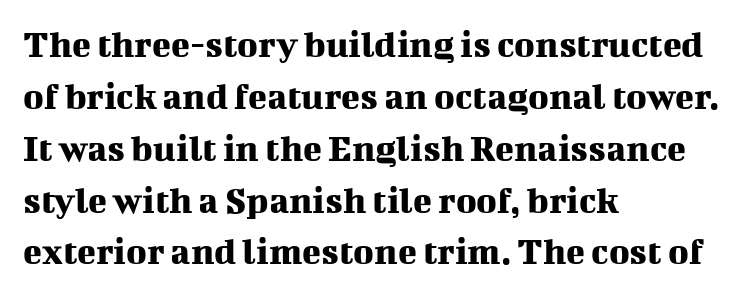
Q: Is the text italic (slanted)? A: No, it is upright.
Q: Is the typeface a serif or a sans-serif typeface? A: Serif.
Q: Is the text underlined? A: No.
Q: How is the paragraph aligned? A: Left-aligned.
Q: Is the spacing between letters normal or unusually wide? A: Normal.
Q: Is the spacing between lines tight, normal or loose? A: Normal.
Q: Width (condensed, normal, or wide)? A: Normal.
Q: Stroke contrast? A: Medium.
Q: x-height? A: Medium.
Q: Monospaced? A: No.
